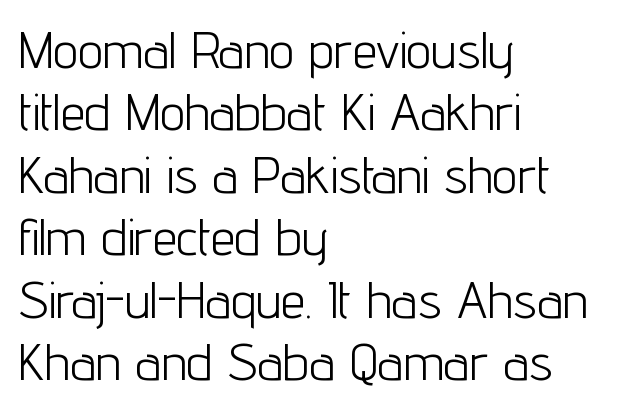
The image shows 50 px light, condensed sans-serif type, upright; set left-aligned, normal line spacing (1.25x), normal letter spacing, not underlined; low stroke contrast and a medium x-height.
